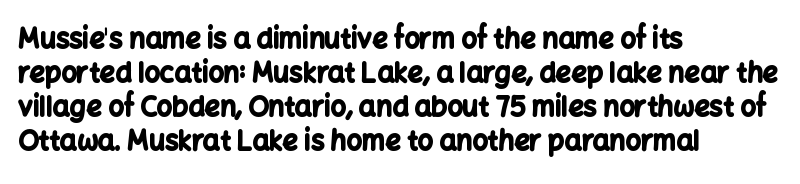
Q: Is the text bold? A: Yes.
Q: Is the text italic (slanted)? A: No, it is upright.
Q: Is the text underlined? A: No.
Q: How is the paragraph aligned? A: Left-aligned.
Q: Is the spacing between letters normal or unusually wide? A: Normal.
Q: Is the spacing between lines tight, normal or loose? A: Normal.
